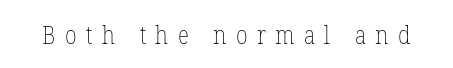
{"italic": "no", "bold": "no", "underline": "no", "letter_spacing": "wide", "letter_spacing_em": 0.36, "glyph_px": 26}
